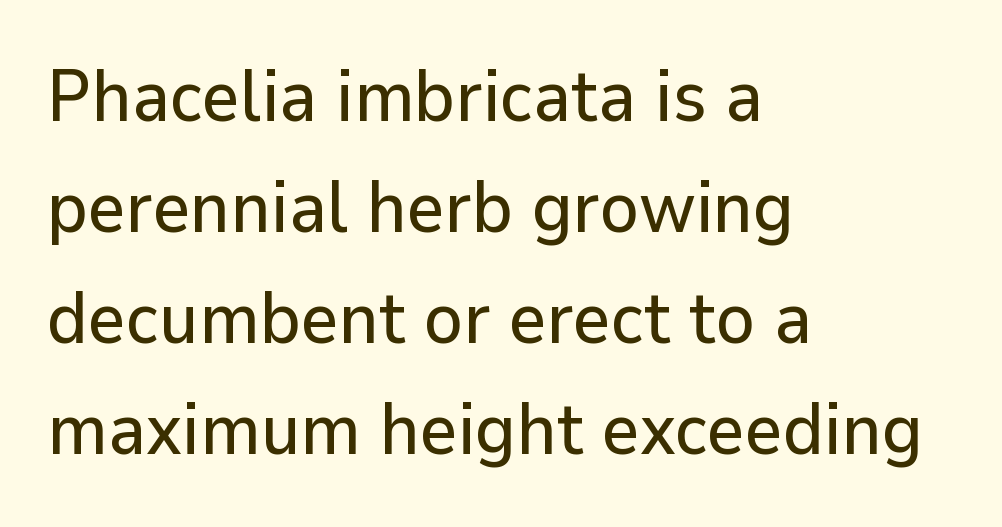
Characters remain perfectly vertical along every line. Layout note: lines flush left. The letters advance in unequal steps, a hallmark of proportional type. To sum up the face: it is a sans, with no serifs. The letters sit at their default tracking, neither squeezed nor spread. Just letters on the line, the space beneath them empty.
